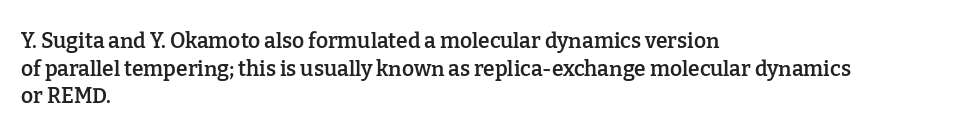
{"italic": "no", "bold": "semi", "underline": "no", "align": "left", "line_spacing": "normal", "line_spacing_ratio": 1.32, "letter_spacing": "normal", "letter_spacing_em": 0.0, "glyph_px": 21}
